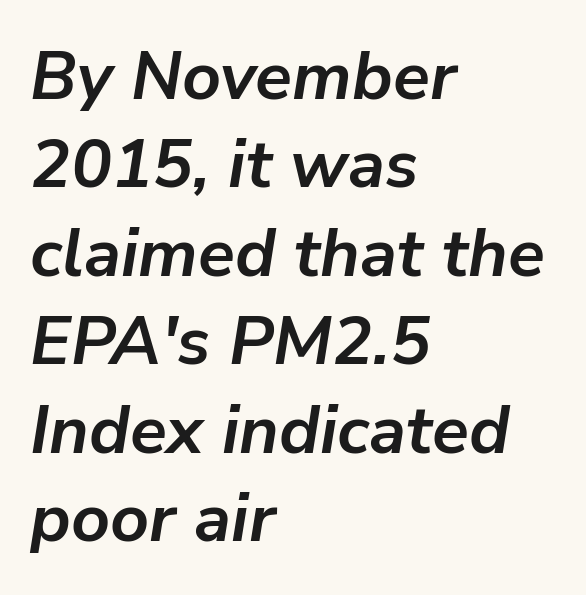
{"italic": "yes", "lean": "right", "slant_degrees": 9, "bold": "yes", "weight": "semibold", "width": "normal", "stroke_contrast": "low", "x_height": "medium", "monospaced": "no", "underline": "no", "align": "left", "line_spacing": "normal", "line_spacing_ratio": 1.3, "letter_spacing": "normal", "letter_spacing_em": 0.0, "glyph_px": 68}
